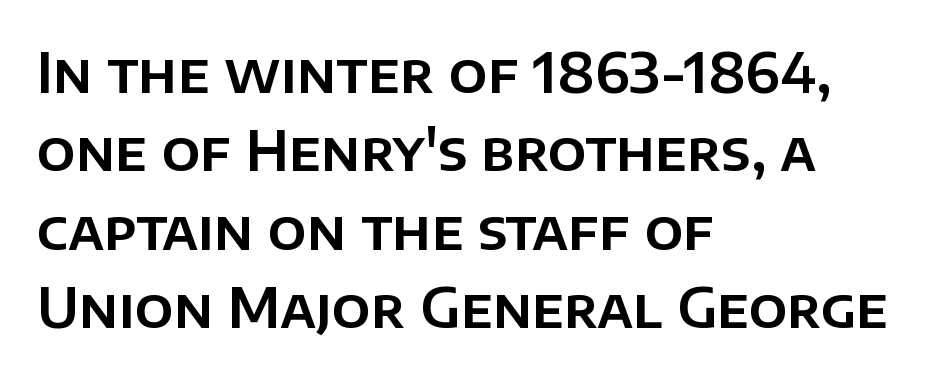
{"serif": "no", "italic": "no", "width": "normal", "stroke_contrast": "low", "x_height": "large", "monospaced": "no", "underline": "no", "align": "left", "line_spacing": "normal", "line_spacing_ratio": 1.45, "letter_spacing": "normal", "letter_spacing_em": 0.0, "glyph_px": 54}
